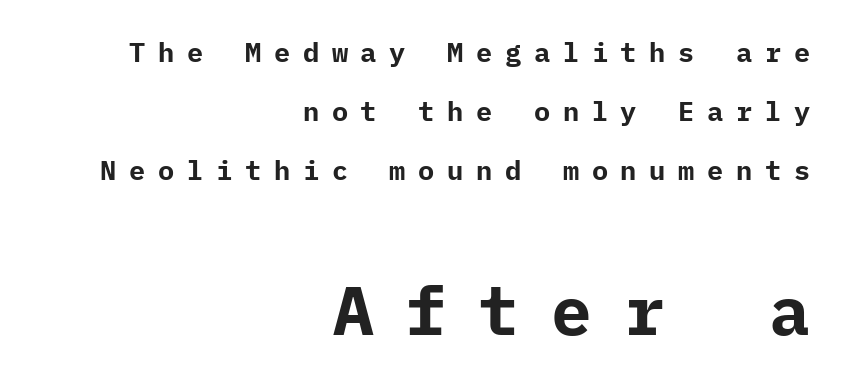
I'd call this a sans setting — the letters go barefoot. Anything drawn beneath the words? Only blank space. Caption: bold face, heavy strokes. Notice how the passage keeps a crisp vertical edge on the right only. A typesetter would mark this as roman, not italic. The letterforms stand isolated, each surrounded by extra space.
